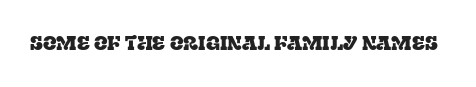
{"italic": "no", "underline": "no", "letter_spacing": "normal", "letter_spacing_em": 0.0, "glyph_px": 20}
